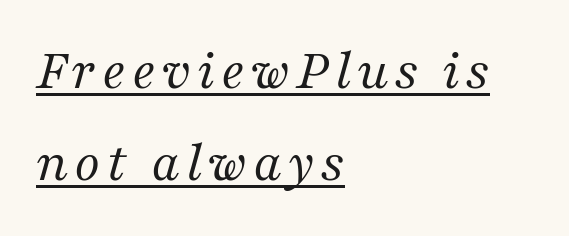
This is serif lettering, the kind often seen in printed books. The block of text has a typical density, with ordinary space between rows. Compared with a centered layout, this one pins lines to the left instead. The weight would be labelled regular, book, light, or lighter still. Is this a fixed-width face? No — the glyphs have proportional, varying widths.
